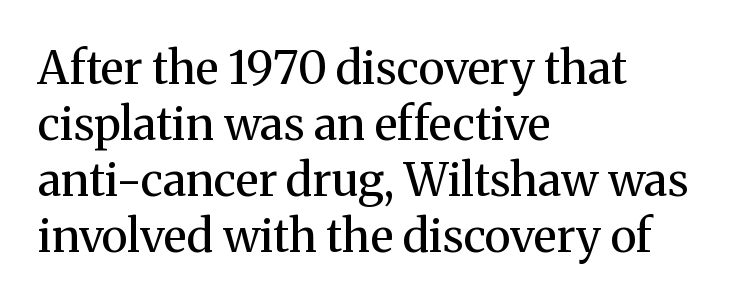
The type is set solid horizontally, with unmodified tracking. Ordinary non-slanted type is in use. Yep, those are serifs on the letters. Character widths vary here, with narrow letters taking less room than wide ones. The lines are quadded left.
